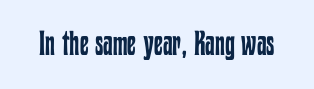
The image shows 34 px regular-weight, condensed type, upright; set normal letter spacing, not underlined; low stroke contrast and a medium x-height.
